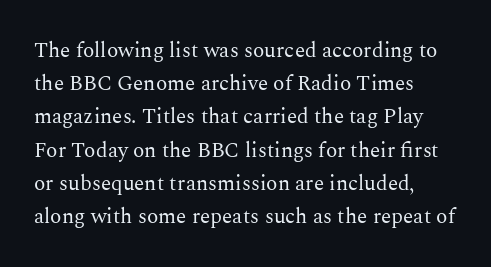
Q: Is the text bold? A: No.
Q: Is the text italic (slanted)? A: No, it is upright.
Q: Is the text underlined? A: No.
Q: How is the paragraph aligned? A: Left-aligned.
Q: Is the spacing between letters normal or unusually wide? A: Normal.
Q: Is the spacing between lines tight, normal or loose? A: Normal.
